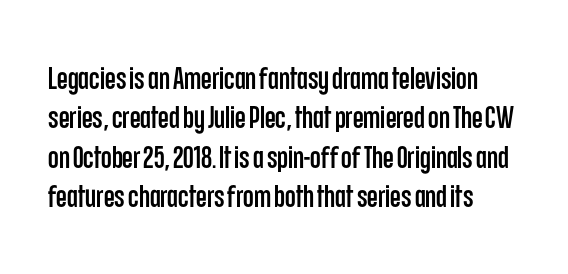
This sample uses plain, unmodified letter spacing. The designer went with a sans here, leaving each stem footless. Posture: upright roman. Here the designer chose a conventional face with non-uniform glyph widths.
